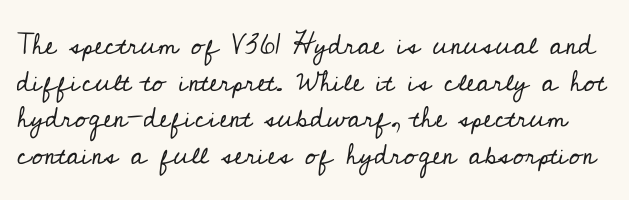
The image shows 29 px regular-weight serif type; set normal line spacing (1.26x), normal letter spacing, not underlined; low stroke contrast and a small x-height.
